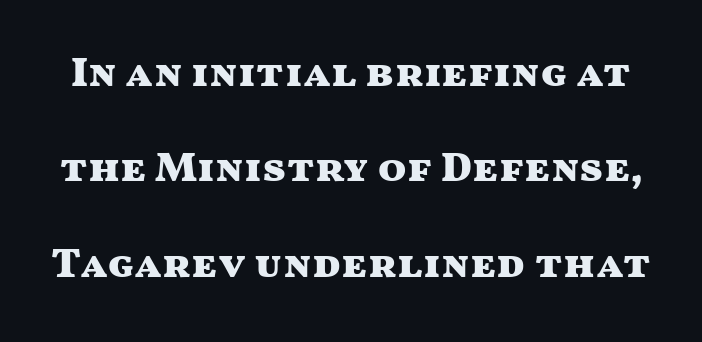
{"serif": "no", "italic": "no", "bold": "yes", "weight": "heavy", "width": "wide", "stroke_contrast": "medium", "x_height": "medium", "monospaced": "no", "underline": "no", "line_spacing": "loose", "line_spacing_ratio": 2.27, "letter_spacing": "normal", "letter_spacing_em": 0.0, "glyph_px": 42}
